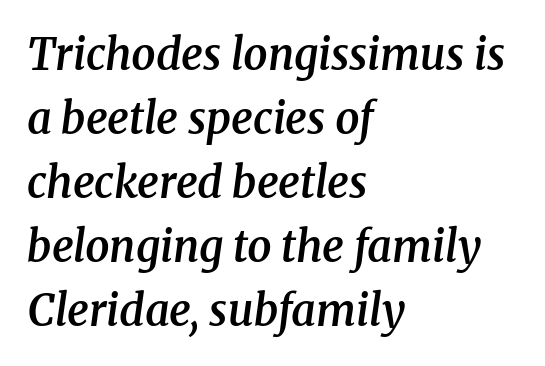
The image shows 43 px semibold serif type, italic (leaning right); set left-aligned, normal line spacing (1.49x), normal letter spacing, not underlined; medium stroke contrast and a medium x-height.
